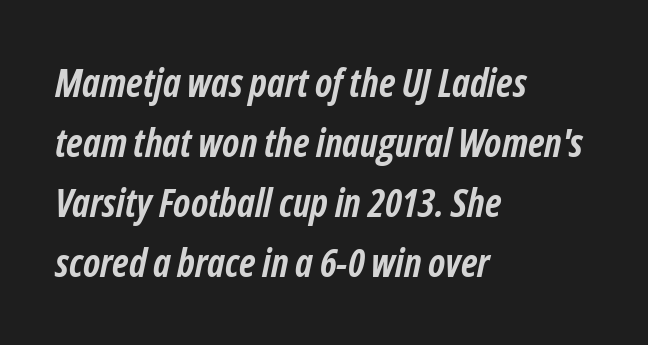
The image shows 39 px semibold, condensed type, italic (leaning right); set left-aligned, normal line spacing (1.54x), normal letter spacing, not underlined; low stroke contrast and a medium x-height.
